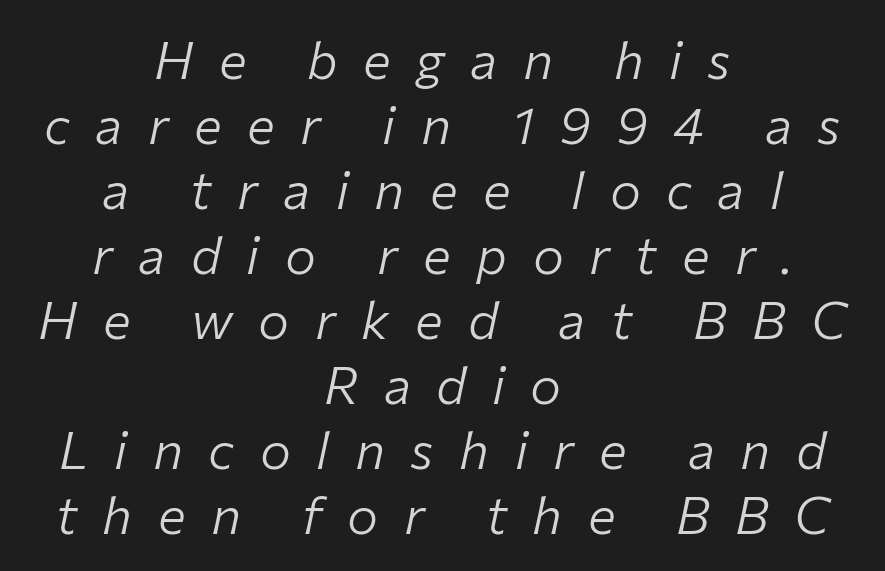
Q: Is the text bold? A: No.
Q: Is the text italic (slanted)? A: Yes, it leans right by about 12 degrees.
Q: Is the text underlined? A: No.
Q: How is the paragraph aligned? A: Centered.
Q: Is the spacing between letters normal or unusually wide? A: Unusually wide.
Q: Is the spacing between lines tight, normal or loose? A: Normal.
Q: Width (condensed, normal, or wide)? A: Normal.
Q: Stroke contrast? A: Low.
Q: x-height? A: Medium.
Q: Monospaced? A: No.
